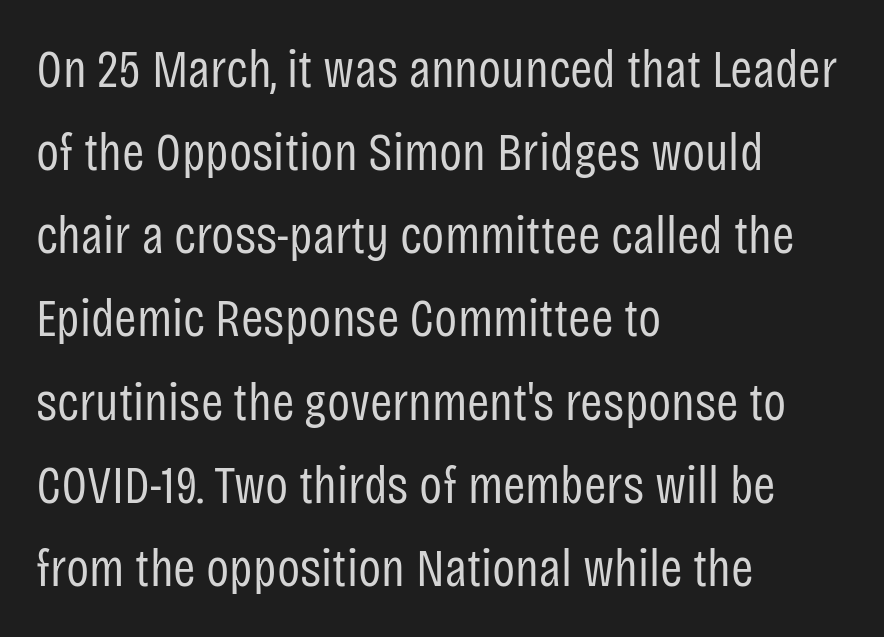
Weight: in the light-to-regular range. Characters follow at the spacing the type designer built in. Anything drawn beneath the words? Only blank space. Horizontally, the lines are justified to the leading edge only. Whoever set this chose a conventional vertical rhythm. The characters display no serif detailing; their extremities are plain.
